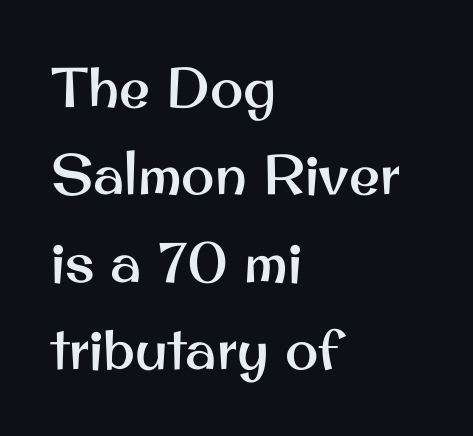
Q: Is the text italic (slanted)? A: No, it is upright.
Q: Is the typeface a serif or a sans-serif typeface? A: Sans-serif.
Q: Is the text underlined? A: No.
Q: How is the paragraph aligned? A: Left-aligned.
Q: Is the spacing between letters normal or unusually wide? A: Normal.
Q: Is the spacing between lines tight, normal or loose? A: Normal.
Q: Width (condensed, normal, or wide)? A: Normal.
Q: Stroke contrast? A: Medium.
Q: x-height? A: Small.
Q: Monospaced? A: No.
